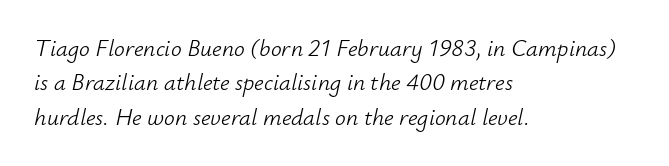
Q: Is the text bold? A: No.
Q: Is the text italic (slanted)? A: Yes, it leans right by about 12 degrees.
Q: Is the text underlined? A: No.
Q: How is the paragraph aligned? A: Left-aligned.
Q: Is the spacing between letters normal or unusually wide? A: Normal.
Q: Is the spacing between lines tight, normal or loose? A: Normal.
